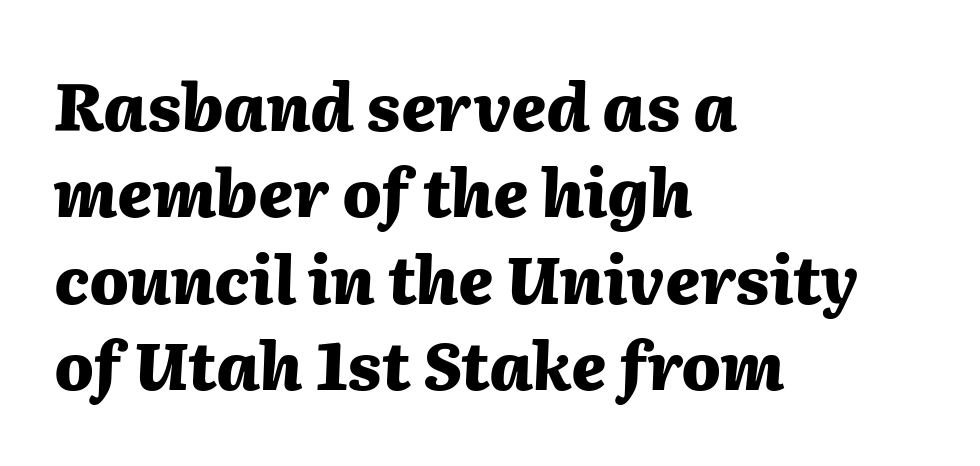
Q: Is the text bold? A: Yes.
Q: Is the text italic (slanted)? A: Yes, it leans right by about 2 degrees.
Q: Is the text underlined? A: No.
Q: How is the paragraph aligned? A: Left-aligned.
Q: Is the spacing between letters normal or unusually wide? A: Normal.
Q: Is the spacing between lines tight, normal or loose? A: Normal.
Q: Width (condensed, normal, or wide)? A: Normal.
Q: Stroke contrast? A: Medium.
Q: x-height? A: Medium.
Q: Monospaced? A: No.
